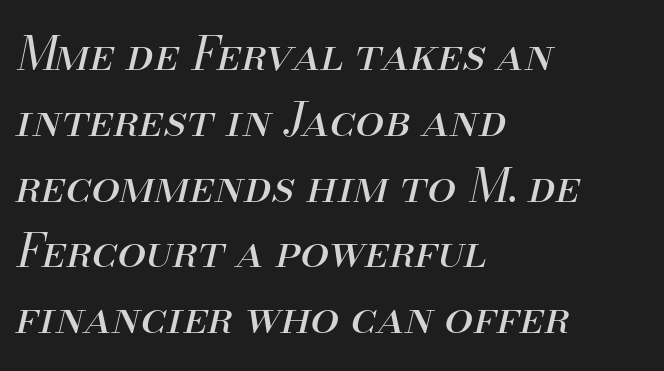
The image shows 46 px regular-weight type, italic (leaning right); set left-aligned, normal line spacing (1.43x), normal letter spacing, not underlined; medium stroke contrast and a small x-height.
